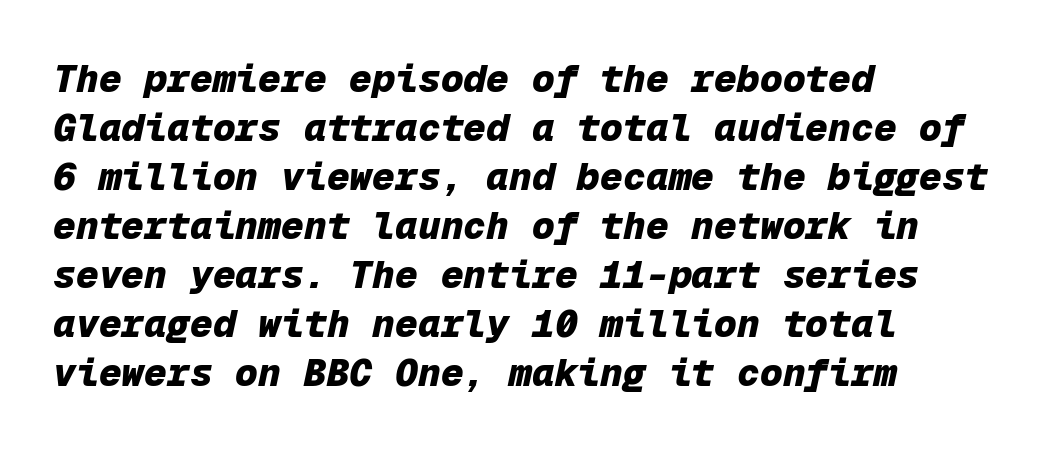
{"italic": "yes", "lean": "right", "slant_degrees": 12, "bold": "yes", "weight": "heavy", "width": "normal", "stroke_contrast": "low", "x_height": "medium", "monospaced": "yes", "underline": "no", "align": "left", "line_spacing": "normal", "line_spacing_ratio": 1.29, "letter_spacing": "normal", "letter_spacing_em": 0.0, "glyph_px": 38}
